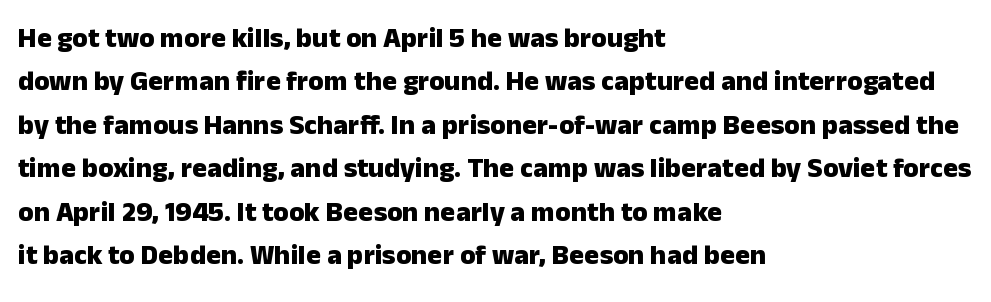
Q: Is the text bold? A: Yes.
Q: Is the text italic (slanted)? A: No, it is upright.
Q: Is the typeface a serif or a sans-serif typeface? A: Sans-serif.
Q: Is the text underlined? A: No.
Q: How is the paragraph aligned? A: Left-aligned.
Q: Is the spacing between letters normal or unusually wide? A: Normal.
Q: Is the spacing between lines tight, normal or loose? A: Normal.
Q: Width (condensed, normal, or wide)? A: Normal.
Q: Stroke contrast? A: Low.
Q: x-height? A: Medium.
Q: Monospaced? A: No.
